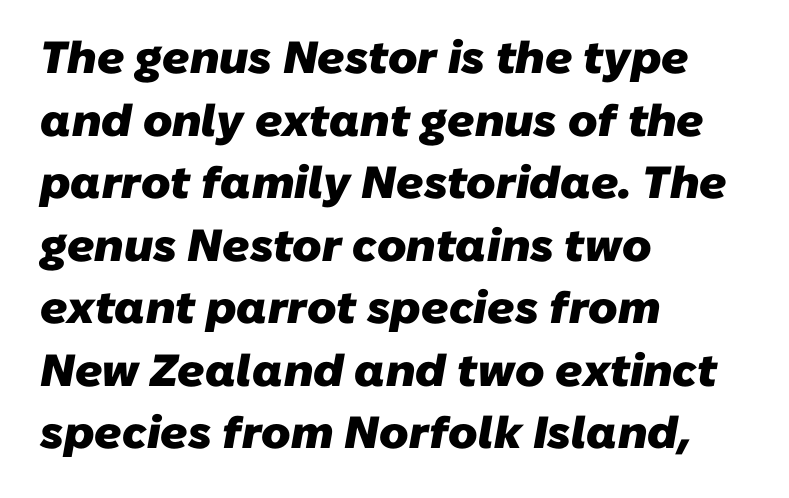
{"serif": "no", "bold": "yes", "weight": "heavy", "width": "normal", "stroke_contrast": "low", "x_height": "medium", "monospaced": "no", "underline": "no", "align": "left", "line_spacing": "normal", "line_spacing_ratio": 1.39, "letter_spacing": "normal", "letter_spacing_em": 0.0, "glyph_px": 45}
